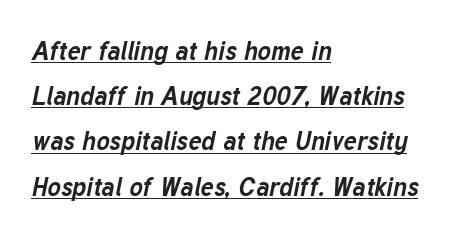
The image shows 25 px bold type, italic (leaning right); set left-aligned, line spacing 1.81x, normal letter spacing, underlined.
